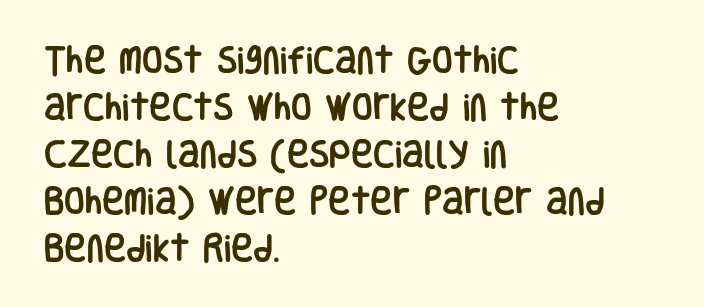
{"serif": "no", "italic": "no", "width": "condensed", "stroke_contrast": "low", "x_height": "large", "monospaced": "no", "underline": "no", "align": "left", "line_spacing": "normal", "line_spacing_ratio": 1.57, "letter_spacing": "normal", "letter_spacing_em": 0.0, "glyph_px": 30}
